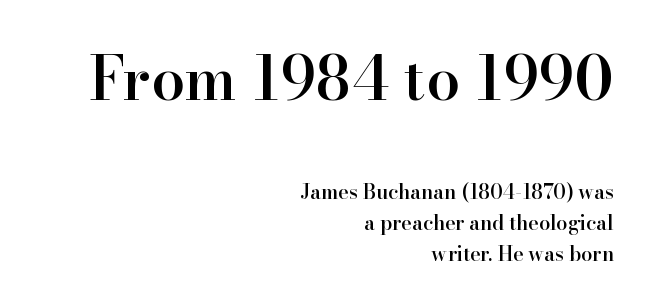
The image shows 61 px semibold serif type, upright; set right-aligned, normal line spacing (1.57x), normal letter spacing, not underlined; the first (top) block is 3.05x larger; high stroke contrast and a small x-height.
